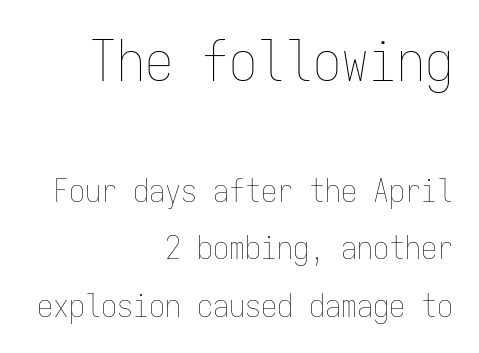
{"italic": "no", "bold": "no", "weight": "thin", "width": "condensed", "stroke_contrast": "low", "x_height": "medium", "monospaced": "yes", "underline": "no", "align": "right", "line_spacing_ratio": 1.79, "letter_spacing": "normal", "letter_spacing_em": 0.0, "larger_block": "first", "size_ratio": 1.75, "glyph_px": 56}
